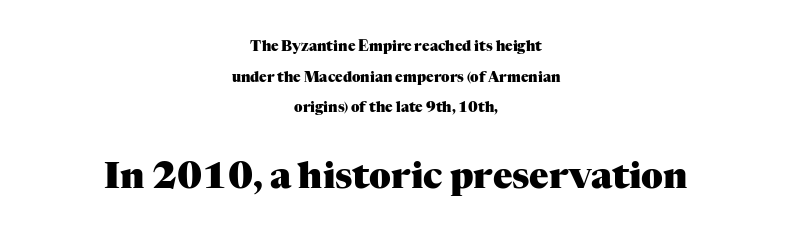
The image shows 36 px heavy serif type, upright; set centered, loose line spacing (2.18x), normal letter spacing, not underlined; the second (bottom) block is 2.57x larger; medium stroke contrast and a medium x-height.
